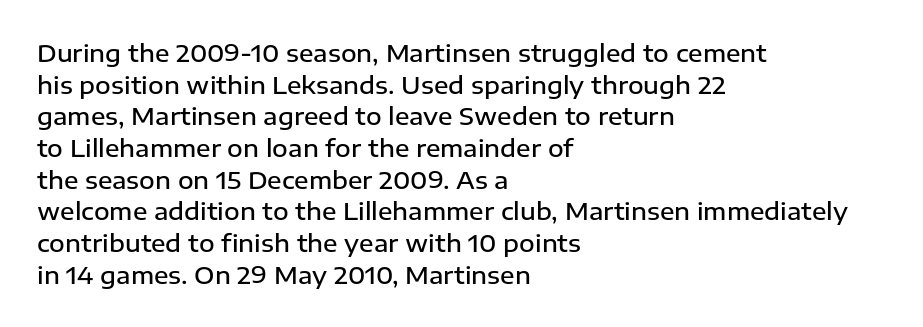
The image shows 24 px text type, upright; set left-aligned, normal line spacing (1.32x), normal letter spacing, not underlined.
